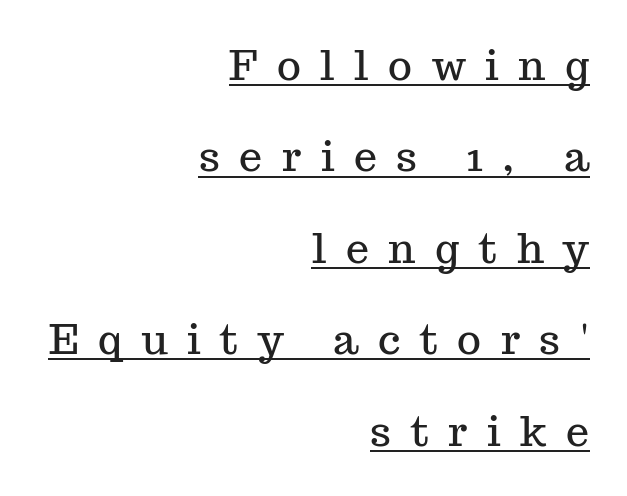
A typesetter would call this leading open, well beyond the default. Observe the wide spacing: letters keep a clear distance from each other. Nope, not italic — everything's standing straight. Compared with undecorated copy, this sample adds a rule below the words.
